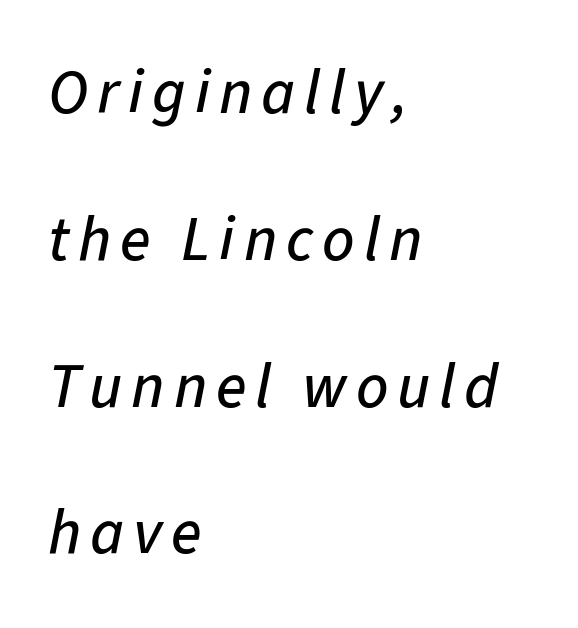
Notice how the stems are inclined rather than vertical — that's the hallmark of italics. Each new line begins a long way beneath the previous one. The passage is arranged the way most books set body copy — flush left. These lines are rendered in a variable-pitch font. Any mark beneath the type? The region is blank.
